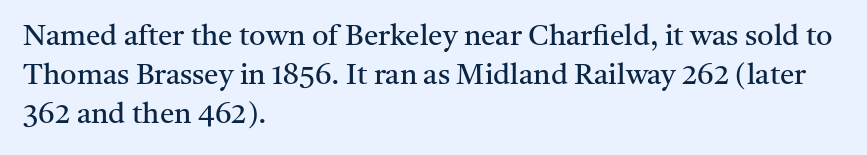
Weight: in the light-to-regular range. Little horizontal feet cap the strokes, marking this as serif type. This rendering uses left alignment, leaving the right contour irregular. The rendering uses a moderate line-height, typical for paragraphs. Bare-footed words on every line. The passage shown has conventional tracking throughout.
